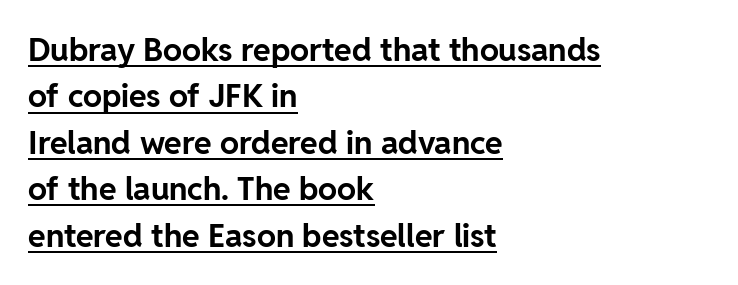
The image shows 32 px bold sans-serif type, upright; set left-aligned, normal line spacing (1.45x), normal letter spacing, underlined; low stroke contrast and a medium x-height.
